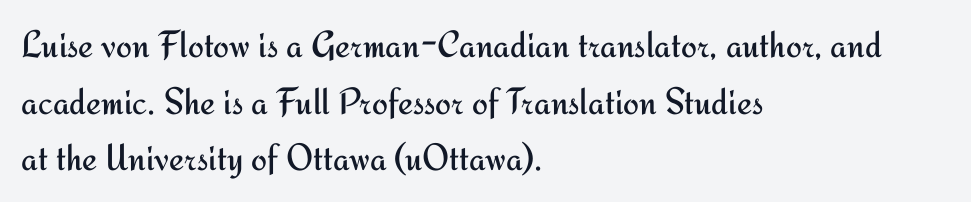
Q: Is the text bold? A: No.
Q: Is the text italic (slanted)? A: No, it is upright.
Q: Is the typeface a serif or a sans-serif typeface? A: Sans-serif.
Q: Is the text underlined? A: No.
Q: How is the paragraph aligned? A: Left-aligned.
Q: Is the spacing between letters normal or unusually wide? A: Normal.
Q: Is the spacing between lines tight, normal or loose? A: Normal.
Q: Width (condensed, normal, or wide)? A: Normal.
Q: Stroke contrast? A: Medium.
Q: x-height? A: Small.
Q: Monospaced? A: No.
